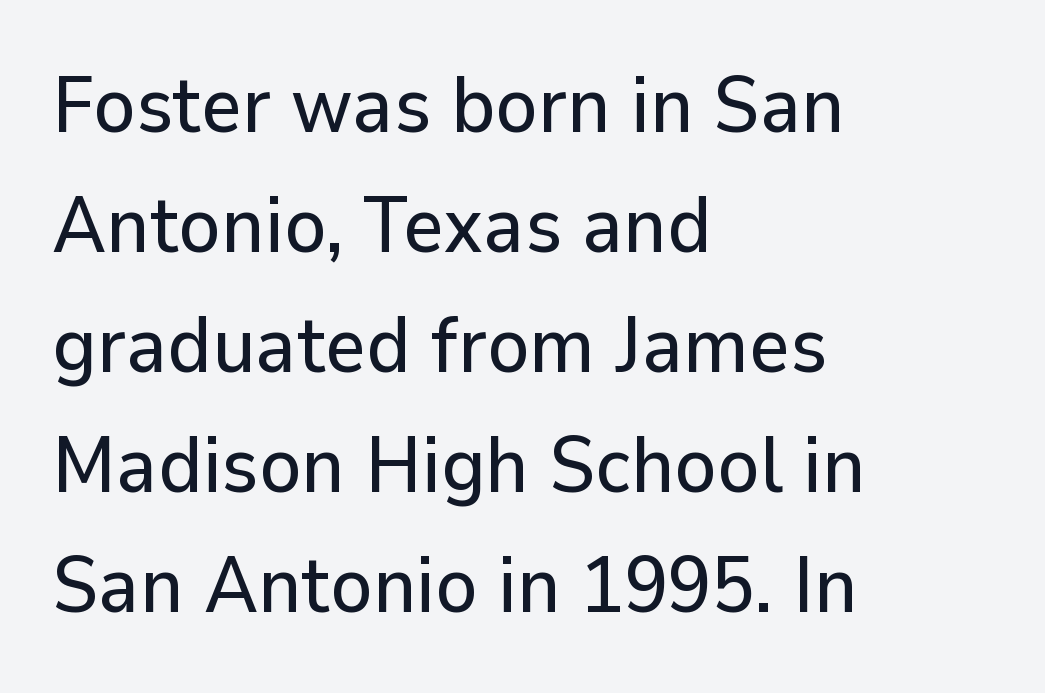
{"serif": "no", "italic": "no", "width": "normal", "stroke_contrast": "low", "x_height": "medium", "monospaced": "no", "underline": "no", "align": "left", "line_spacing": "normal", "line_spacing_ratio": 1.52, "letter_spacing": "normal", "letter_spacing_em": 0.0, "glyph_px": 79}
